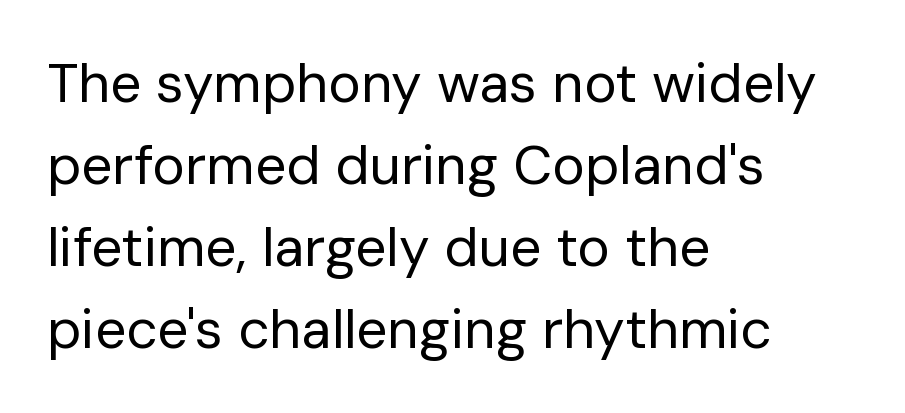
The rendering uses natural spacing where letterforms have individual widths. Check under the words: just untouched page. Compared with typical body copy, the letter spacing here is the same. Examine the stroke ends and you'll find no serifs. The space between consecutive lines is moderate. The setting favours the left margin, as ordinary paragraphs usually do.
